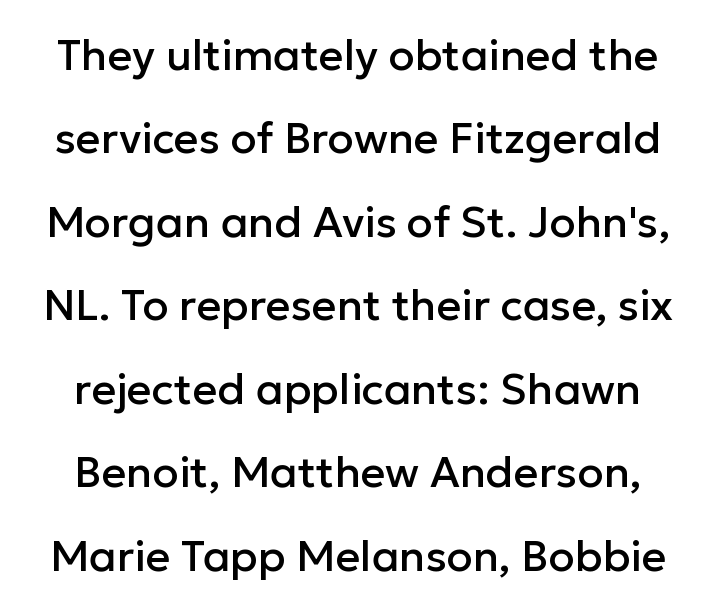
Q: Is the text italic (slanted)? A: No, it is upright.
Q: Is the typeface a serif or a sans-serif typeface? A: Sans-serif.
Q: Is the text underlined? A: No.
Q: Is the spacing between letters normal or unusually wide? A: Normal.
Q: Is the spacing between lines tight, normal or loose? A: Loose.
Q: Width (condensed, normal, or wide)? A: Normal.
Q: Stroke contrast? A: Low.
Q: x-height? A: Medium.
Q: Monospaced? A: No.
